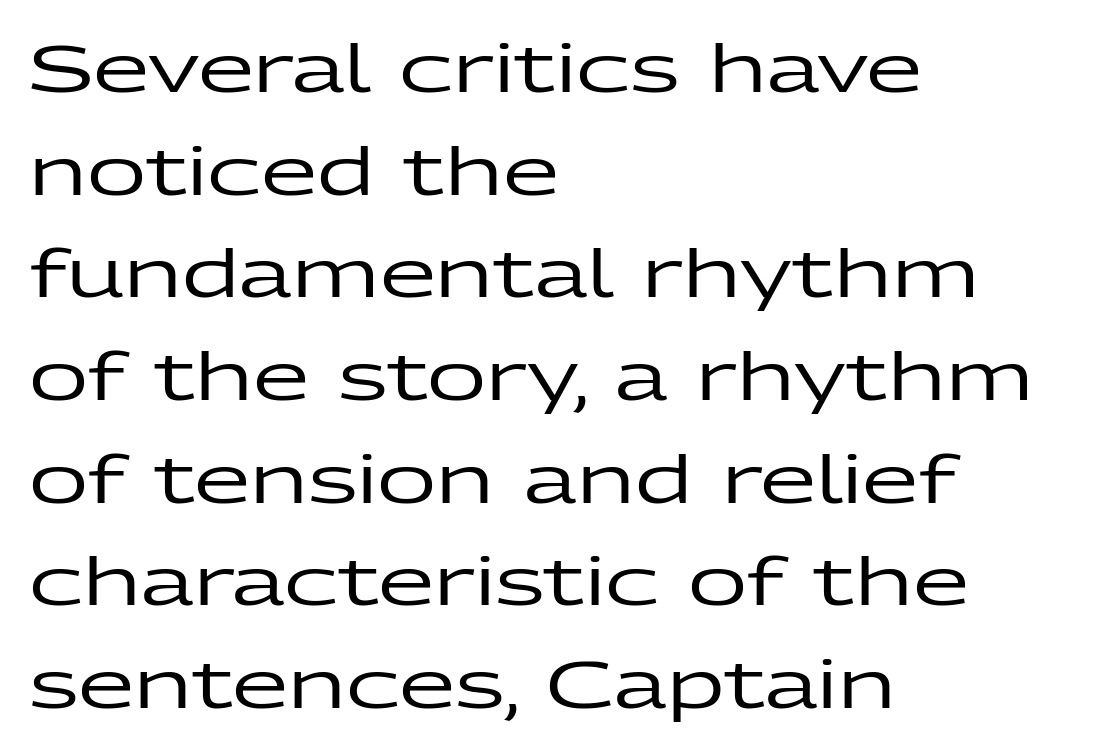
Short note: letters normally spaced. Only glyphs here, with clear space below each row. Characters remain perfectly vertical along every line. These lines are set flush left with a ragged right edge.
